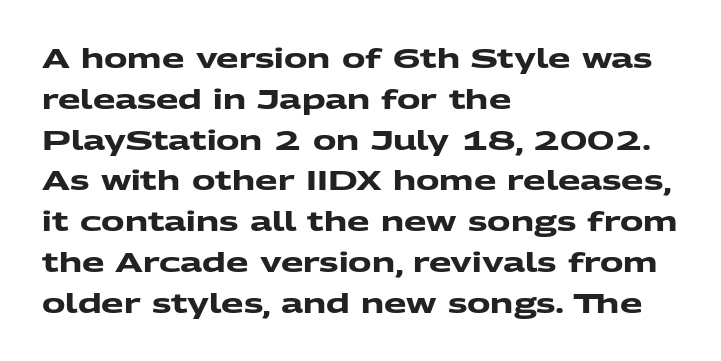
Q: Is the text bold? A: Yes.
Q: Is the text underlined? A: No.
Q: How is the paragraph aligned? A: Left-aligned.
Q: Is the spacing between letters normal or unusually wide? A: Normal.
Q: Is the spacing between lines tight, normal or loose? A: Normal.
